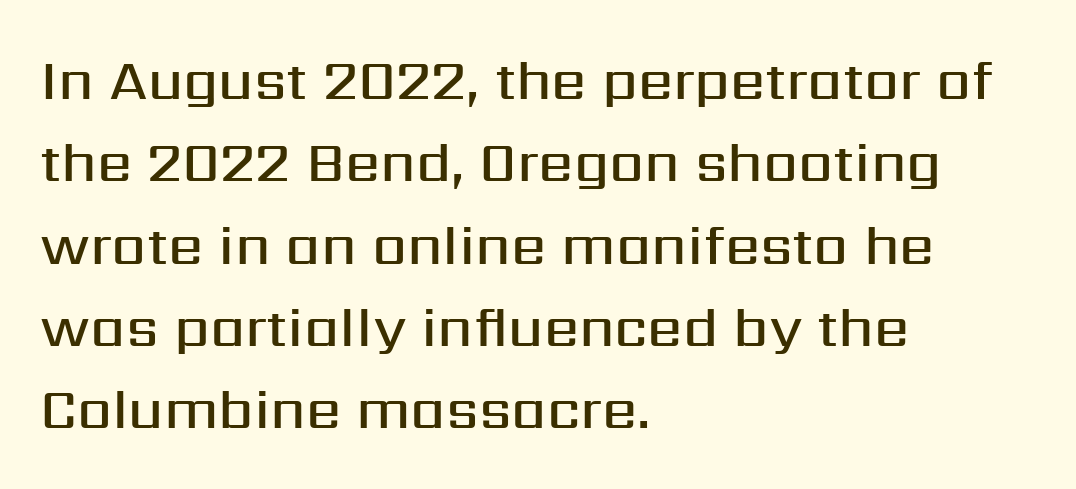
{"serif": "no", "italic": "no", "bold": "semi", "weight": "semibold", "width": "normal", "stroke_contrast": "medium", "x_height": "medium", "monospaced": "no", "underline": "no", "align": "left", "line_spacing": "normal", "line_spacing_ratio": 1.47, "letter_spacing": "normal", "letter_spacing_em": 0.0, "glyph_px": 56}
